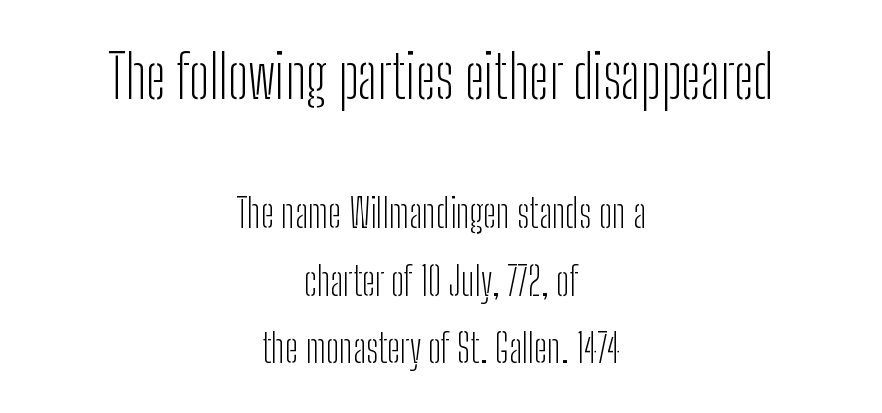
Q: Is the text bold? A: No.
Q: Is the text italic (slanted)? A: No, it is upright.
Q: Is the typeface a serif or a sans-serif typeface? A: Sans-serif.
Q: Is the text underlined? A: No.
Q: How is the paragraph aligned? A: Centered.
Q: Is the spacing between letters normal or unusually wide? A: Normal.
Q: Which block of text is set in a larger size, the first (top) or the second (bottom)? A: The first (top) one.
Q: Width (condensed, normal, or wide)? A: Condensed.
Q: Stroke contrast? A: Low.
Q: x-height? A: Medium.
Q: Monospaced? A: No.
